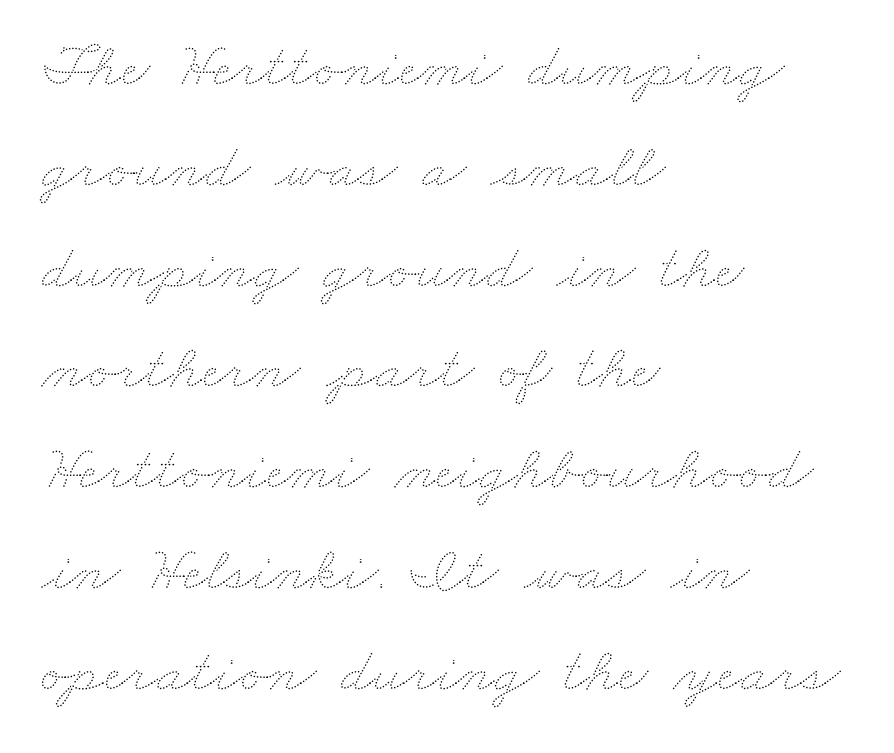
A typesetter would call this proportional, since set widths differ per character. The compositor pushed each line to the left boundary. Think standard paragraph weight, or any step lighter than that. Compared with typical paragraphs, the rows here are spaced about the same. The baseline area is clear.
